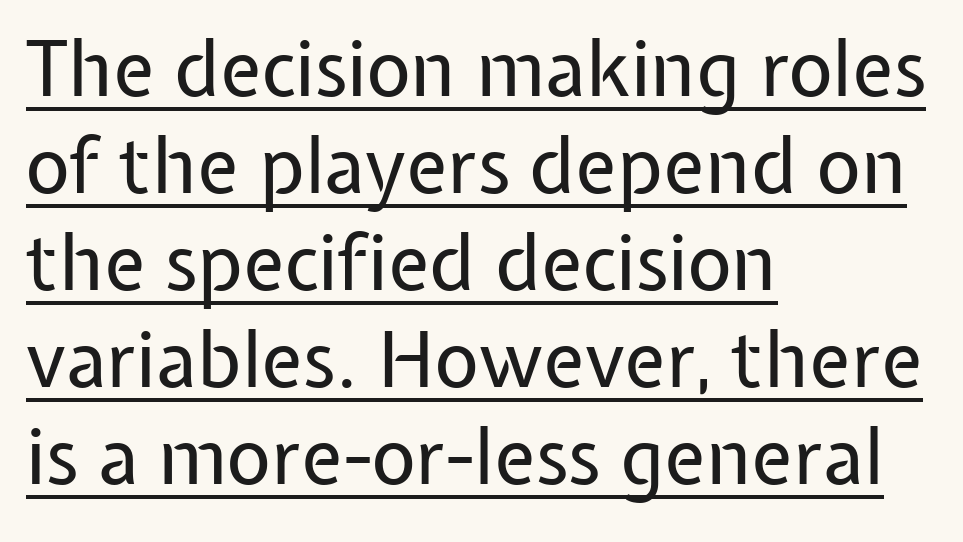
The image shows 77 px regular-weight sans-serif type, upright; set left-aligned, normal line spacing (1.26x), normal letter spacing, underlined; low stroke contrast and a medium x-height.
